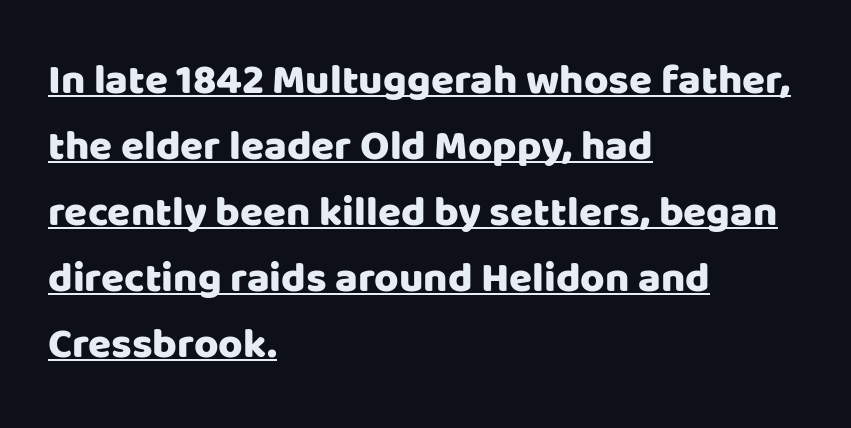
{"serif": "no", "italic": "no", "width": "normal", "stroke_contrast": "low", "x_height": "large", "monospaced": "no", "underline": "yes", "align": "left", "line_spacing": "normal", "line_spacing_ratio": 1.57, "letter_spacing": "normal", "letter_spacing_em": 0.0, "glyph_px": 42}
